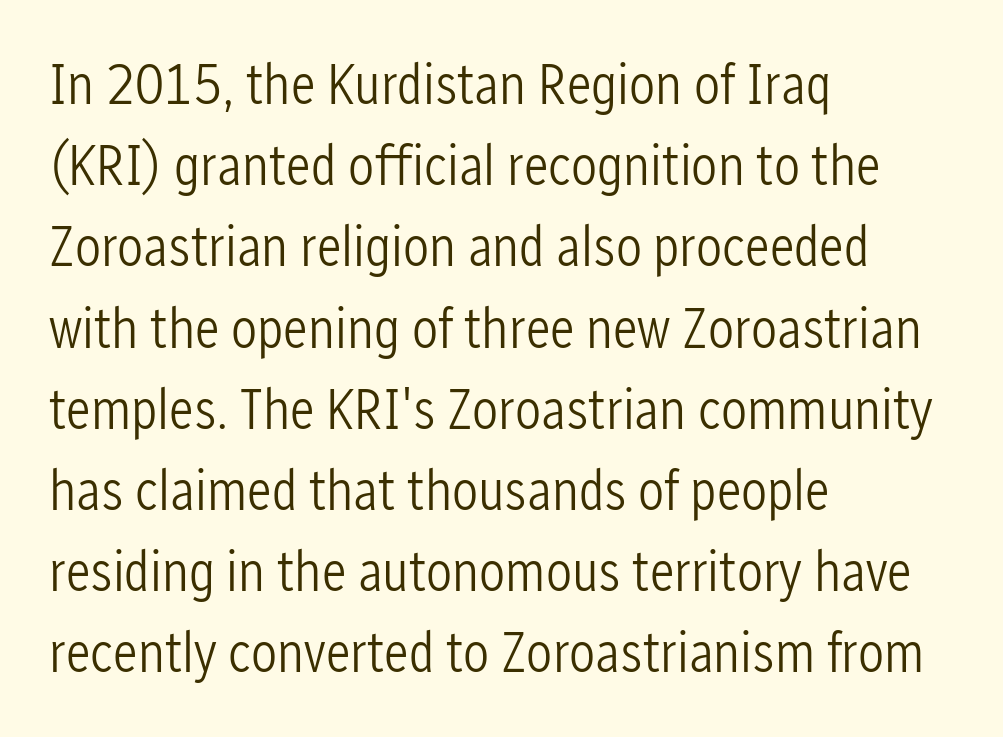
Unmarked baselines from the first word to the last. The tracking reads as untouched default to a designer's eye. Each new line begins a customary step beneath the previous one. Serifs: no, the terminals of the letterforms are clean. The paragraph shown leans on its left margin. Characters remain perfectly vertical along every line.
